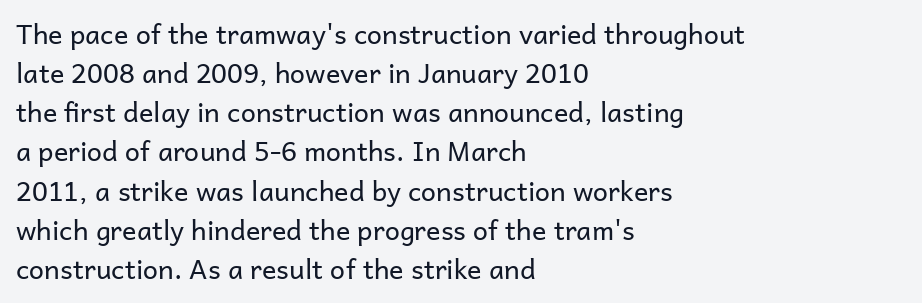
Default kerning and tracking; the words read as compact shapes. No heavy texture on the line: the type isn't bold. A roman cut, with each character standing at attention. Notice how the passage keeps a crisp vertical edge on the left only. Bare-footed words on every line.
